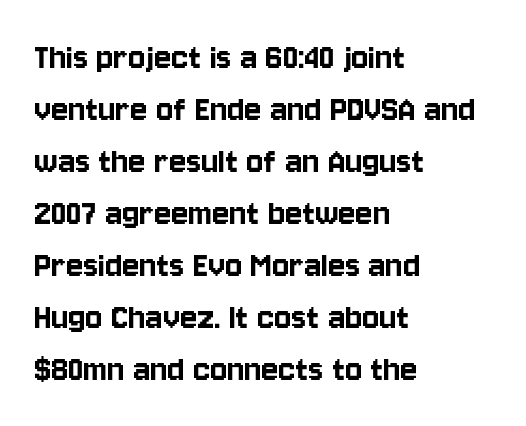
{"serif": "no", "italic": "no", "width": "condensed", "stroke_contrast": "low", "x_height": "large", "monospaced": "no", "underline": "no", "align": "left", "line_spacing": "normal", "line_spacing_ratio": 1.3, "letter_spacing": "normal", "letter_spacing_em": 0.0, "glyph_px": 40}
